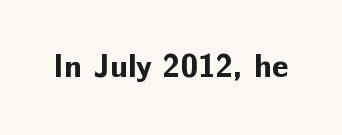
{"serif": "no", "italic": "no", "bold": "yes", "weight": "bold", "width": "normal", "stroke_contrast": "low", "x_height": "medium", "monospaced": "no", "underline": "no", "letter_spacing": "normal", "letter_spacing_em": 0.0, "glyph_px": 32}
